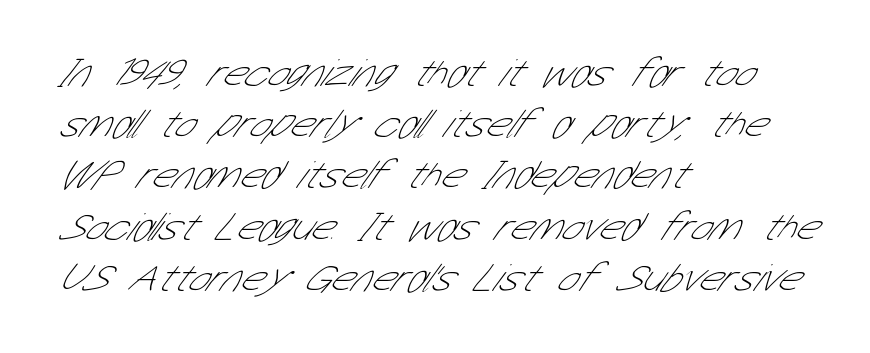
The image shows 40 px thin, condensed sans-serif type; set left-aligned, normal line spacing (1.28x), normal letter spacing, not underlined; low stroke contrast and a medium x-height.
